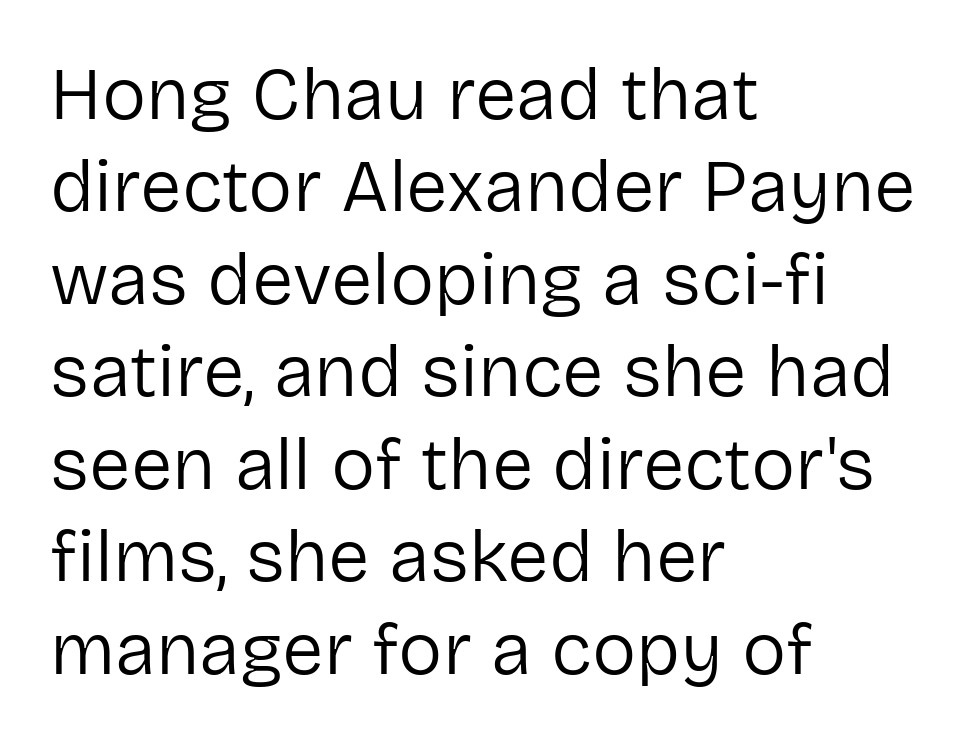
{"serif": "no", "italic": "no", "bold": "no", "weight": "regular", "width": "normal", "stroke_contrast": "low", "x_height": "medium", "monospaced": "no", "underline": "no", "align": "left", "line_spacing": "normal", "line_spacing_ratio": 1.25, "letter_spacing": "normal", "letter_spacing_em": 0.0, "glyph_px": 74}
